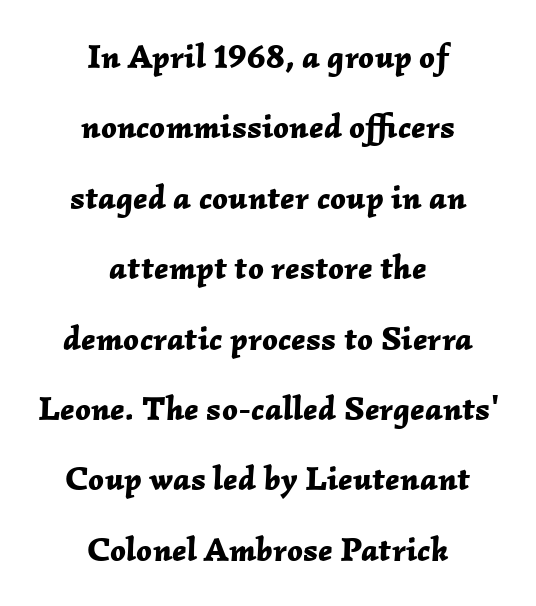
Q: Is the text bold? A: Yes.
Q: Is the text italic (slanted)? A: Yes, it leans right by about 2 degrees.
Q: Is the text underlined? A: No.
Q: How is the paragraph aligned? A: Centered.
Q: Is the spacing between letters normal or unusually wide? A: Normal.
Q: Is the spacing between lines tight, normal or loose? A: Loose.
Q: Width (condensed, normal, or wide)? A: Normal.
Q: Stroke contrast? A: Low.
Q: x-height? A: Medium.
Q: Monospaced? A: No.
